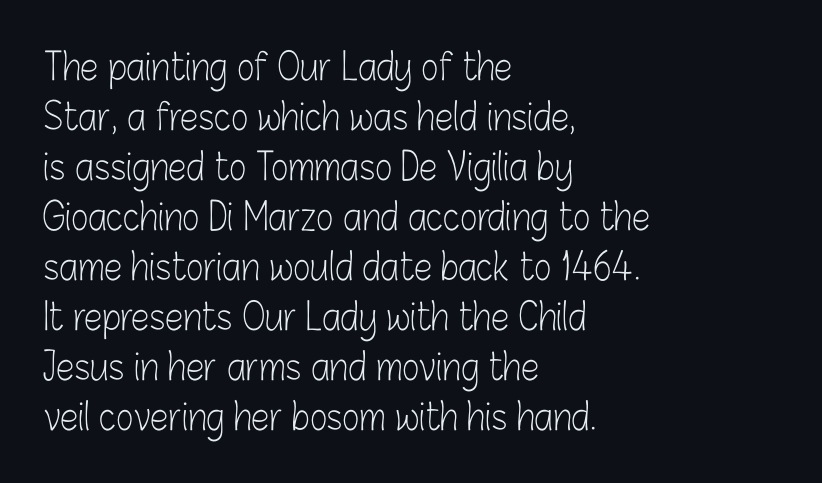
The image shows 37 px light, condensed sans-serif type, upright; set left-aligned, normal line spacing (1.35x), normal letter spacing, not underlined; low stroke contrast and a medium x-height.
